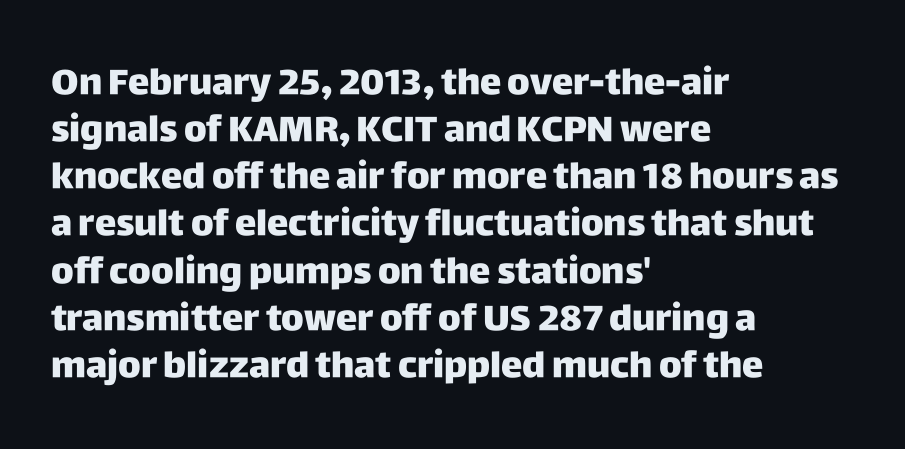
Q: Is the text bold? A: Yes.
Q: Is the text italic (slanted)? A: No, it is upright.
Q: Is the typeface a serif or a sans-serif typeface? A: Sans-serif.
Q: Is the text underlined? A: No.
Q: How is the paragraph aligned? A: Left-aligned.
Q: Is the spacing between letters normal or unusually wide? A: Normal.
Q: Is the spacing between lines tight, normal or loose? A: Normal.
Q: Width (condensed, normal, or wide)? A: Normal.
Q: Stroke contrast? A: Low.
Q: x-height? A: Large.
Q: Monospaced? A: No.
